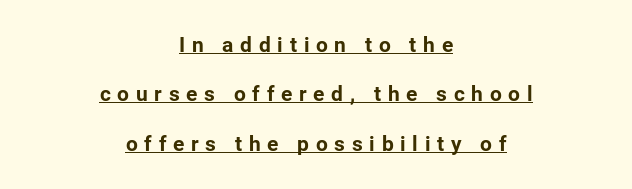
This rendering widens character spacing well past its baseline value. Loosely led — the rows are spread out. This rendering uses center alignment, leaving both contours irregular but symmetric. Underline: present.
